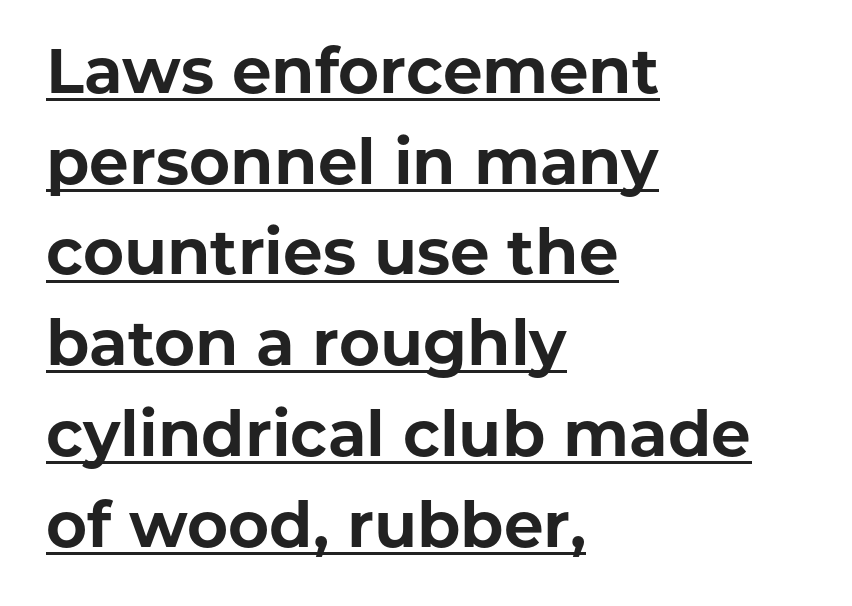
The line texture is even and compact thanks to regular tracking. A continuous stroke trails under the words, as in a hyperlink. Layout note: lines flush left. The vertical gap from one line to the next is medium. Does the type have serifs? No, each stem ends abruptly. The passage shown is typed in a proportional face where columns would drift.
